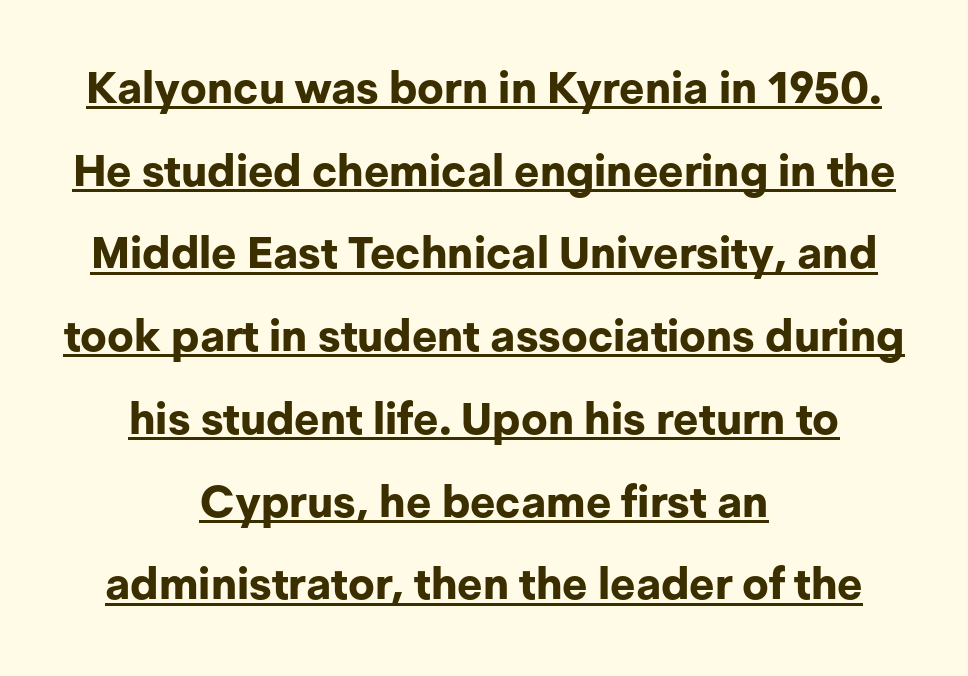
Q: Is the text bold? A: Yes.
Q: Is the text italic (slanted)? A: No, it is upright.
Q: Is the typeface a serif or a sans-serif typeface? A: Sans-serif.
Q: Is the text underlined? A: Yes.
Q: How is the paragraph aligned? A: Centered.
Q: Is the spacing between letters normal or unusually wide? A: Normal.
Q: Width (condensed, normal, or wide)? A: Normal.
Q: Stroke contrast? A: Low.
Q: x-height? A: Medium.
Q: Monospaced? A: No.
